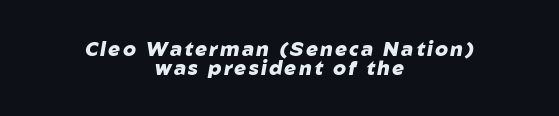
The image shows 20 px bold type, italic (leaning right); set centered, tight line spacing (0.97x), not underlined.
